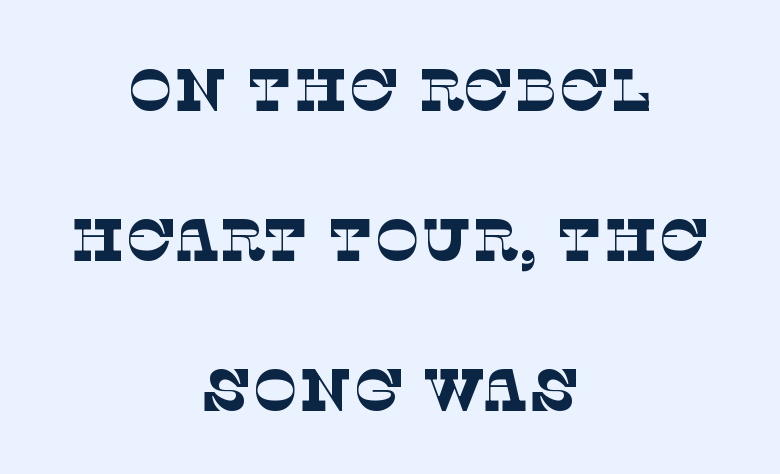
Observe the serifs anchoring each vertical stroke in this sample. Widely set lines give the paragraph a tall, airy silhouette. Underline: absent. The passage shown is typed in a proportional face where columns would drift.
